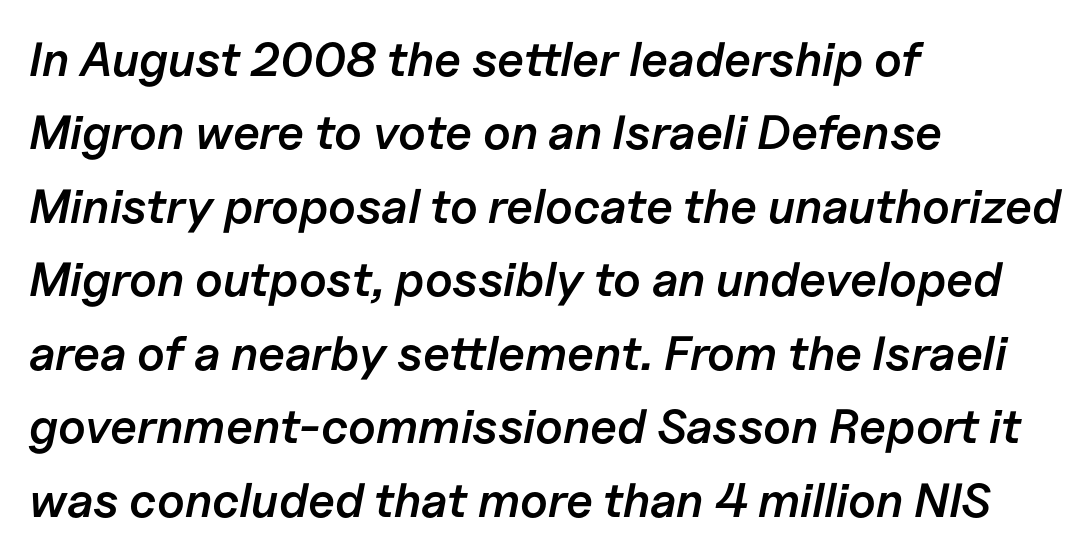
The paragraph shown leans on its left margin. Do the characters align in a grid? No, the font is proportional. Slant detected: the letters are inclined. Letters rest on an invisible, unmarked baseline. This is moderately heavy type, rendered in semibold.
